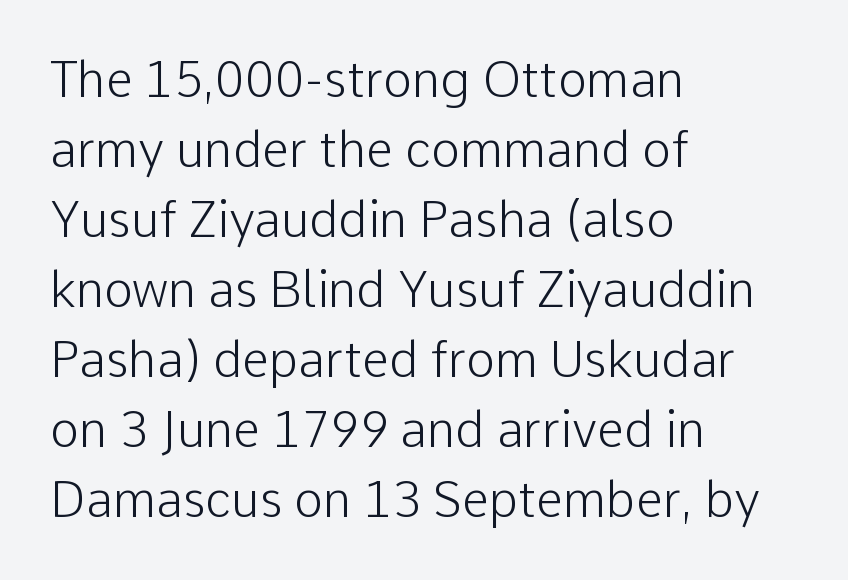
The image shows 49 px light sans-serif type, upright; set left-aligned, normal line spacing (1.43x), normal letter spacing, not underlined; low stroke contrast and a medium x-height.
